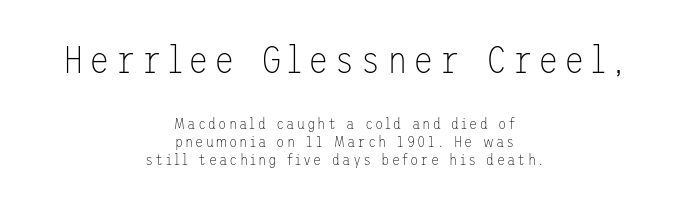
The image shows 38 px thin sans-serif type, upright; set centered, line spacing 1.22x, not underlined; the first (top) block is 2.53x larger; low stroke contrast and a medium x-height.
